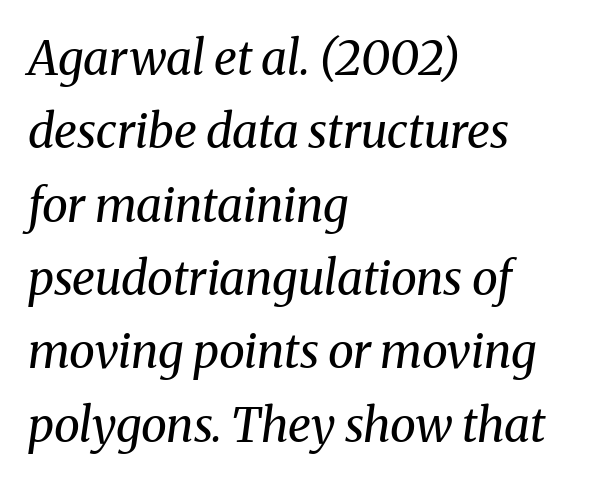
The lettering tilts uniformly, giving the passage an italic look. This sample has the flowing, uneven cadence of proportional lettering. Nothing unusual about the tracking: characters are spaced as the font intends. Regarding leading, the lines here are spaced in the standard way. Ink coverage per letter is moderate at most. A typesetter would label this face a serif.
